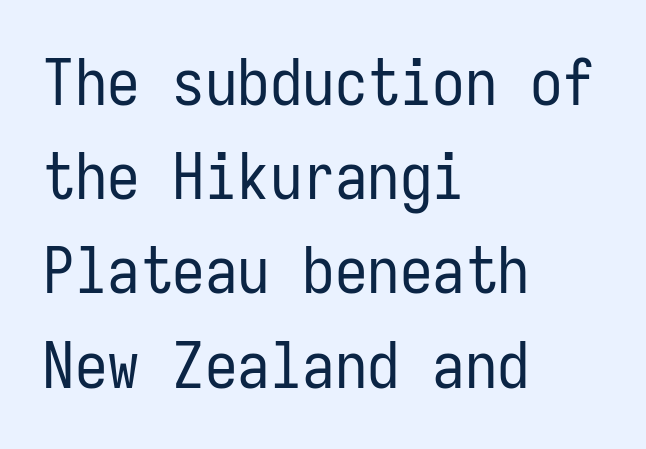
A roman cut, with each character standing at attention. Casual observation: everything's shoved over to the left. The weight would be labelled regular, book, light, or lighter still. In terms of leading, this rendering sits right in the middle.
